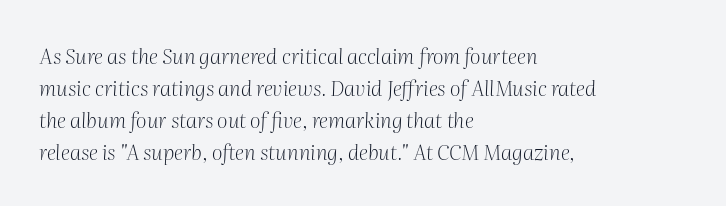
{"italic": "yes", "lean": "right", "slant_degrees": 2, "bold": "no", "underline": "no", "align": "left", "line_spacing": "normal", "line_spacing_ratio": 1.52, "letter_spacing": "normal", "letter_spacing_em": 0.0, "glyph_px": 21}
